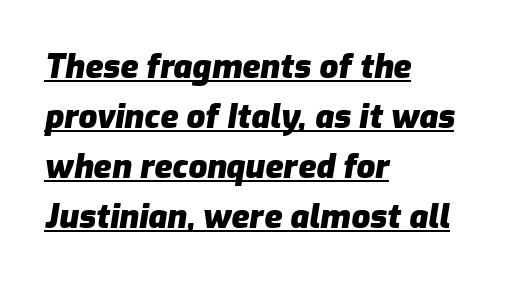
Q: Is the text bold? A: Yes.
Q: Is the text italic (slanted)? A: Yes, it leans right by about 9 degrees.
Q: Is the text underlined? A: Yes.
Q: How is the paragraph aligned? A: Left-aligned.
Q: Is the spacing between letters normal or unusually wide? A: Normal.
Q: Is the spacing between lines tight, normal or loose? A: Normal.
Q: Width (condensed, normal, or wide)? A: Normal.
Q: Stroke contrast? A: Low.
Q: x-height? A: Medium.
Q: Monospaced? A: No.
